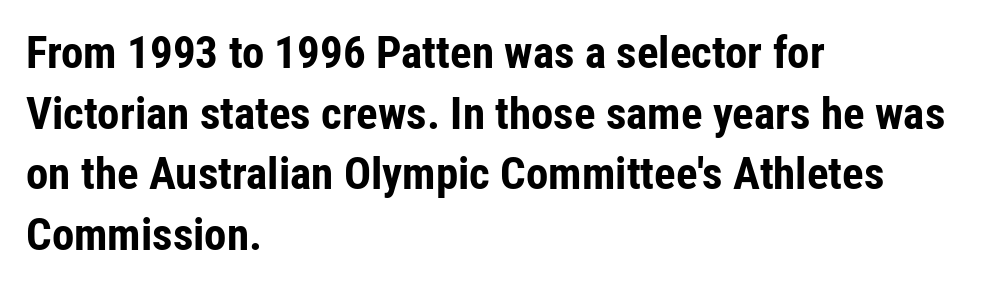
{"serif": "no", "italic": "no", "bold": "yes", "weight": "bold", "width": "condensed", "stroke_contrast": "low", "x_height": "medium", "monospaced": "no", "underline": "no", "align": "left", "line_spacing": "normal", "line_spacing_ratio": 1.35, "letter_spacing": "normal", "letter_spacing_em": 0.0, "glyph_px": 45}
